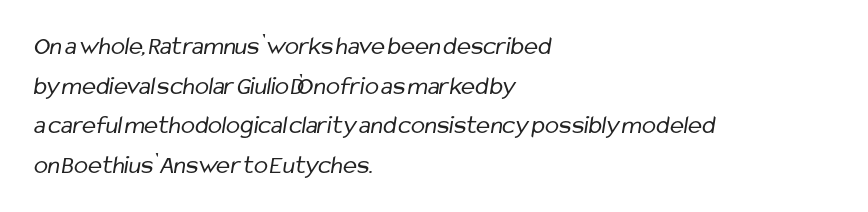
Q: Is the text bold? A: No.
Q: Is the text underlined? A: No.
Q: How is the paragraph aligned? A: Left-aligned.
Q: Is the spacing between letters normal or unusually wide? A: Normal.
Q: Is the spacing between lines tight, normal or loose? A: Normal.
